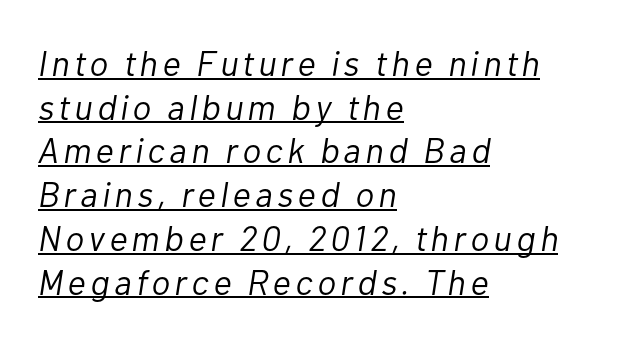
The image shows 35 px light type, italic (leaning right); set left-aligned, normal line spacing (1.25x), underlined; low stroke contrast and a medium x-height.
